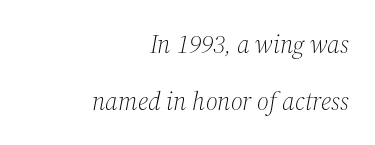
The image shows 26 px text type, italic (leaning right); set right-aligned, loose line spacing (2.18x), normal letter spacing, not underlined.
